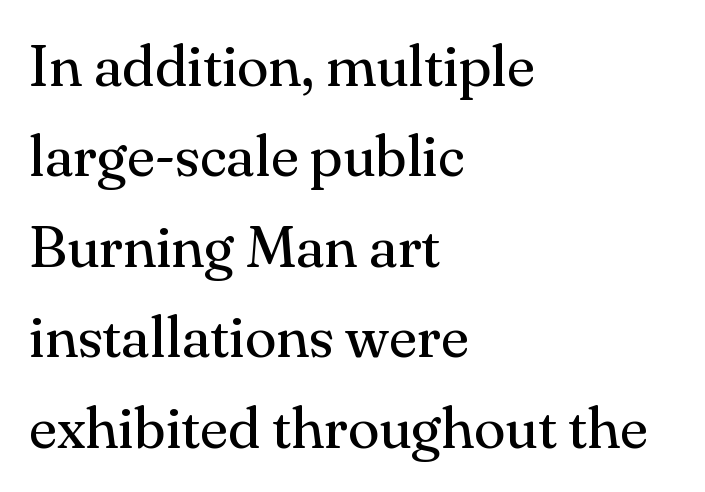
How are the letters spaced? Ordinarily, with no added tracking. These lines stack with their left ends in a neat column. This sample keeps an unexceptional amount of space between lines. No italicization has been applied; the sample stays upright.
